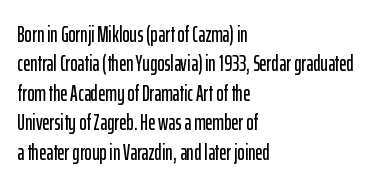
{"italic": "no", "underline": "no", "align": "left", "line_spacing": "normal", "line_spacing_ratio": 1.34, "letter_spacing": "normal", "letter_spacing_em": 0.0, "glyph_px": 22}
